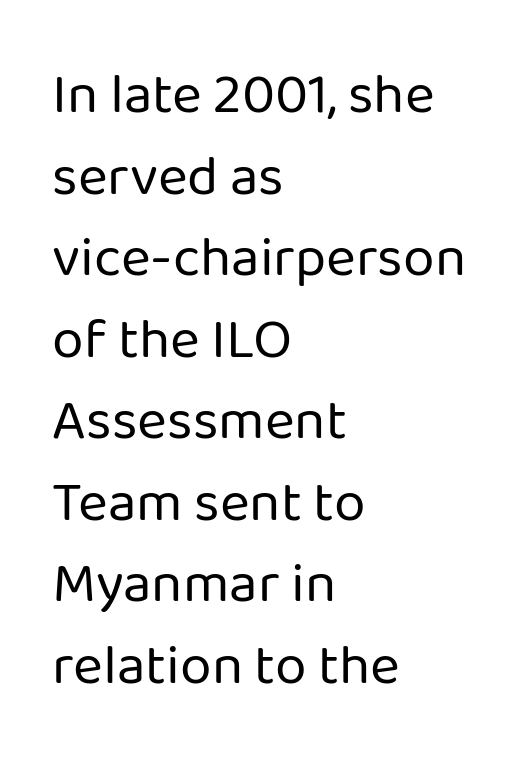
{"serif": "no", "italic": "no", "bold": "no", "weight": "regular", "width": "normal", "stroke_contrast": "low", "x_height": "medium", "monospaced": "no", "underline": "no", "align": "left", "line_spacing": "normal", "line_spacing_ratio": 1.43, "letter_spacing": "normal", "letter_spacing_em": 0.0, "glyph_px": 57}
